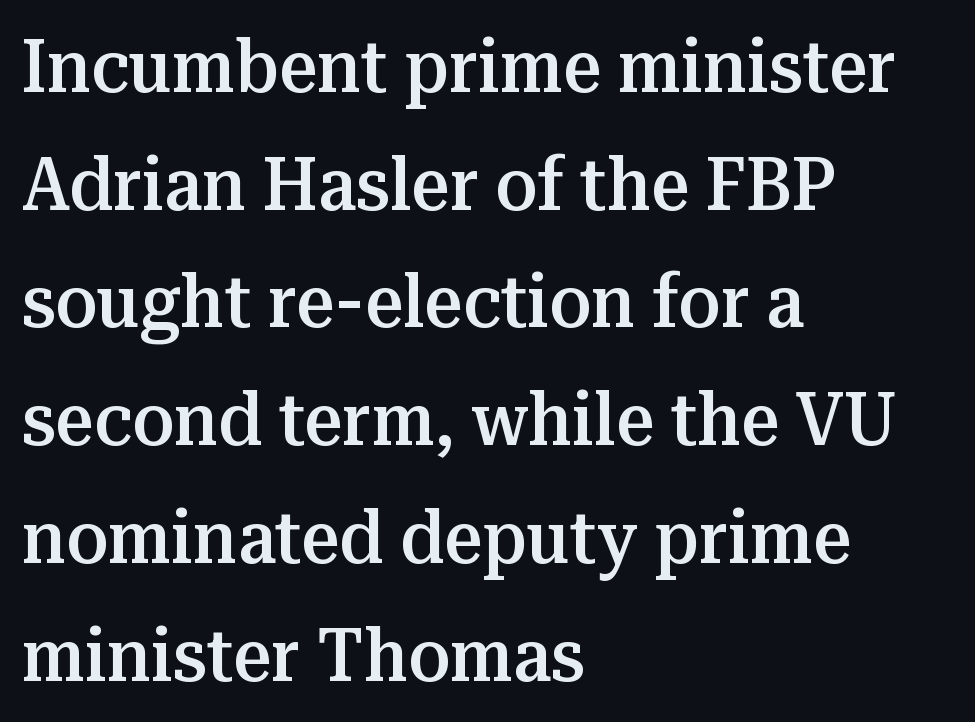
{"serif": "yes", "italic": "no", "bold": "semi", "weight": "semibold", "width": "normal", "stroke_contrast": "medium", "x_height": "medium", "monospaced": "no", "underline": "no", "align": "left", "line_spacing": "normal", "line_spacing_ratio": 1.57, "letter_spacing": "normal", "letter_spacing_em": 0.0, "glyph_px": 75}
